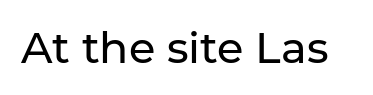
The glyphs in this specimen are sans serif. This is roman type, the default non-slanted kind. Stems and bowls with no extra thickness — not bold. Honestly, the letter spacing is just normal — you wouldn't notice it. The face used here is proportionally spaced, like ordinary book or web type.
